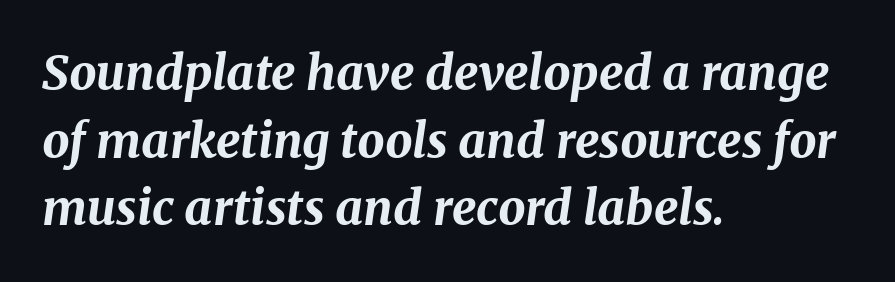
Q: Is the text bold? A: Yes.
Q: Is the text italic (slanted)? A: Yes, it leans right by about 8 degrees.
Q: Is the text underlined? A: No.
Q: How is the paragraph aligned? A: Left-aligned.
Q: Is the spacing between letters normal or unusually wide? A: Normal.
Q: Is the spacing between lines tight, normal or loose? A: Normal.
Q: Width (condensed, normal, or wide)? A: Normal.
Q: Stroke contrast? A: Medium.
Q: x-height? A: Medium.
Q: Monospaced? A: No.
